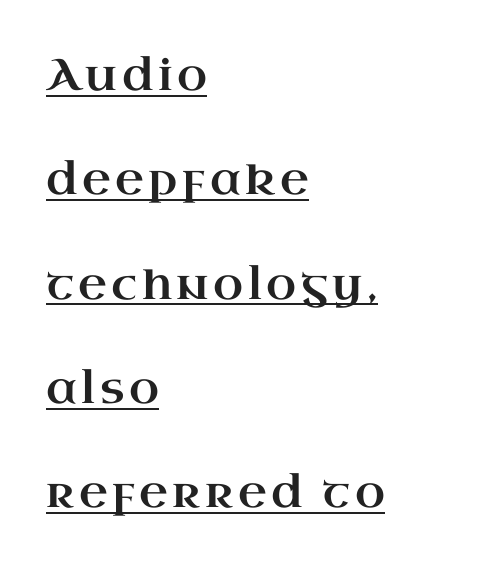
The image shows 44 px wide serif type, upright; set left-aligned, loose line spacing (2.37x), underlined; high stroke contrast and a small x-height.
